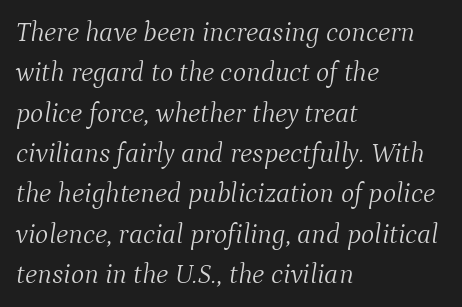
The image shows 28 px light serif type, italic (leaning right); set left-aligned, normal line spacing (1.44x), normal letter spacing, not underlined; medium stroke contrast and a medium x-height.
